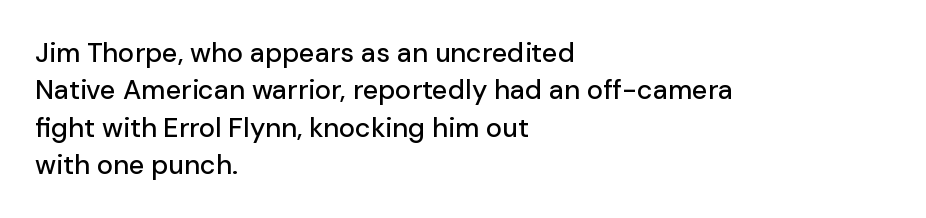
Normally led — the rows are evenly, conventionally spaced. Letter spacing: default. This is the regular roman posture of the typeface. Clear beneath every line of the passage. This rendering uses left alignment, leaving the right contour irregular.
